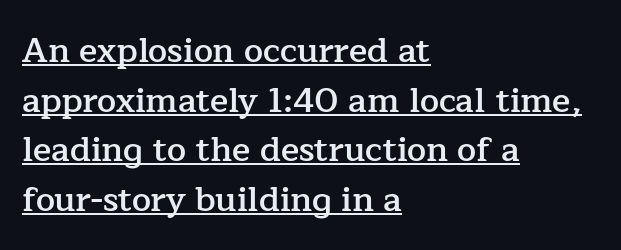
Glyph-to-glyph distance matches everyday printed text. Note the varied advance widths — an 'i' is clearly narrower than an 'm'. A continuous stroke trails under the words, as in a hyperlink. Leading matches the norm, producing a regular column.
